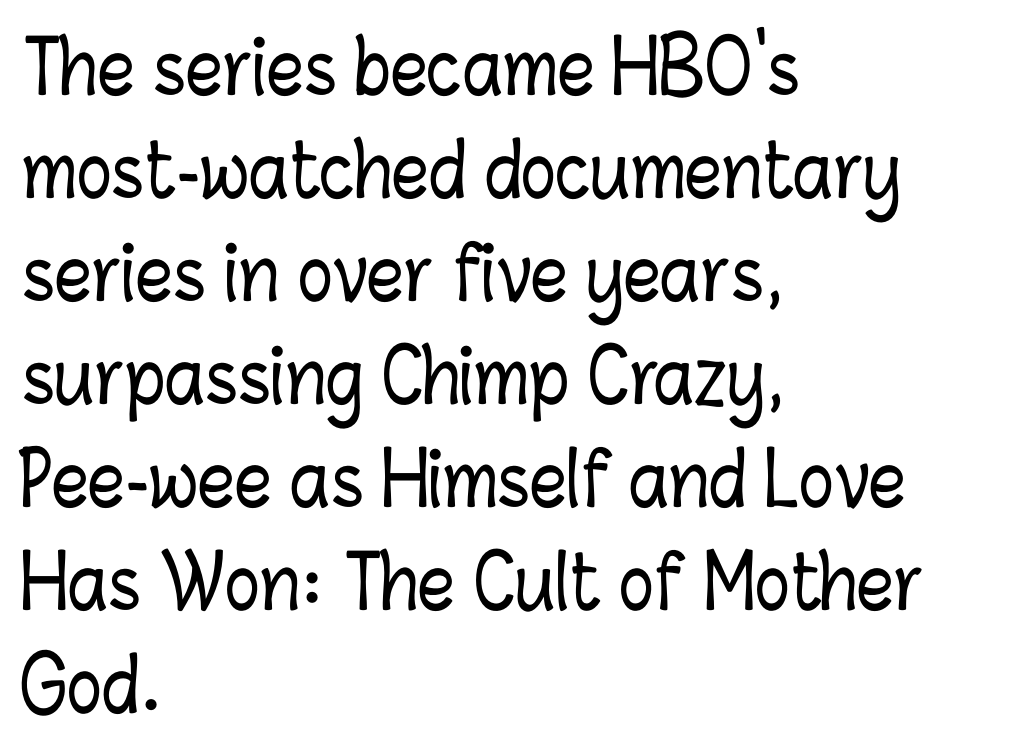
A normal amount of white space separates one row of letters from the next. Clear beneath every line of the passage. Observe the ordinary spacing: letters are neighbours, not strangers. The lettering holds an erect, upright posture throughout. Does the copy run flush right? No — it runs flush left. Note the varied advance widths — an 'i' is clearly narrower than an 'm'.
